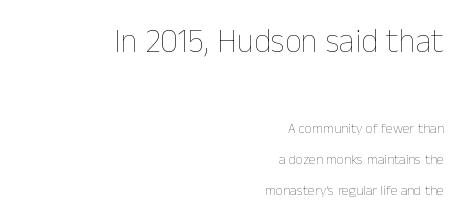
The image shows 33 px thin type, upright; set right-aligned, loose line spacing (2.22x), normal letter spacing, not underlined; the first (top) block is 2.36x larger; low stroke contrast and a medium x-height.
